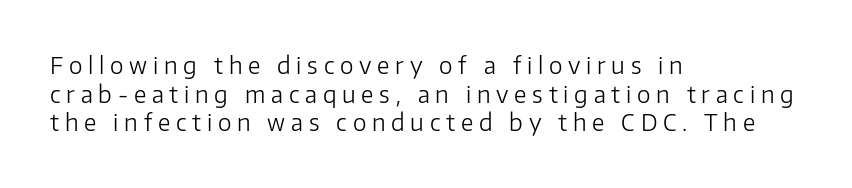
The image shows 23 px text type, upright; set left-aligned, normal line spacing (1.25x), unusually wide letter spacing (+0.25 em), not underlined.
